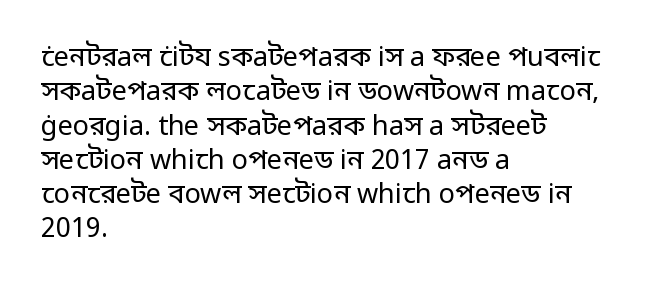
{"italic": "no", "bold": "no", "underline": "no", "align": "left", "line_spacing": "normal", "line_spacing_ratio": 1.27, "letter_spacing": "normal", "letter_spacing_em": 0.0, "glyph_px": 27}
